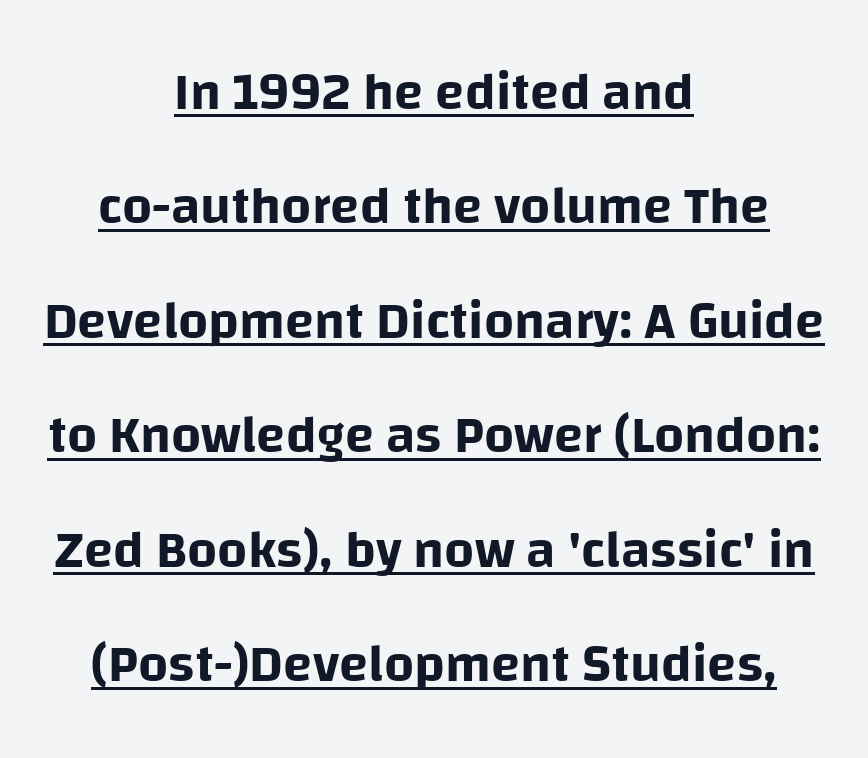
The font's upright variant was chosen for this text. Examine the stroke ends and you'll find no serifs. Has an underline been added? It has. If you folded the block vertically in half, each line would mirror itself in length.
